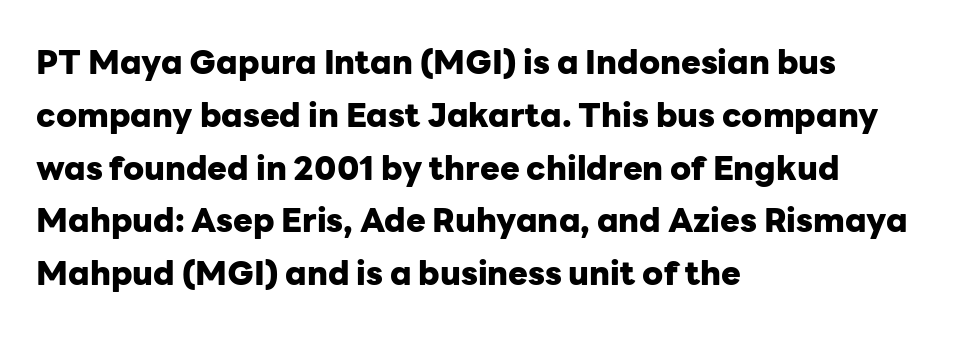
The image shows 33 px heavy sans-serif type, upright; set left-aligned, normal line spacing (1.6x), normal letter spacing, not underlined; low stroke contrast and a medium x-height.
